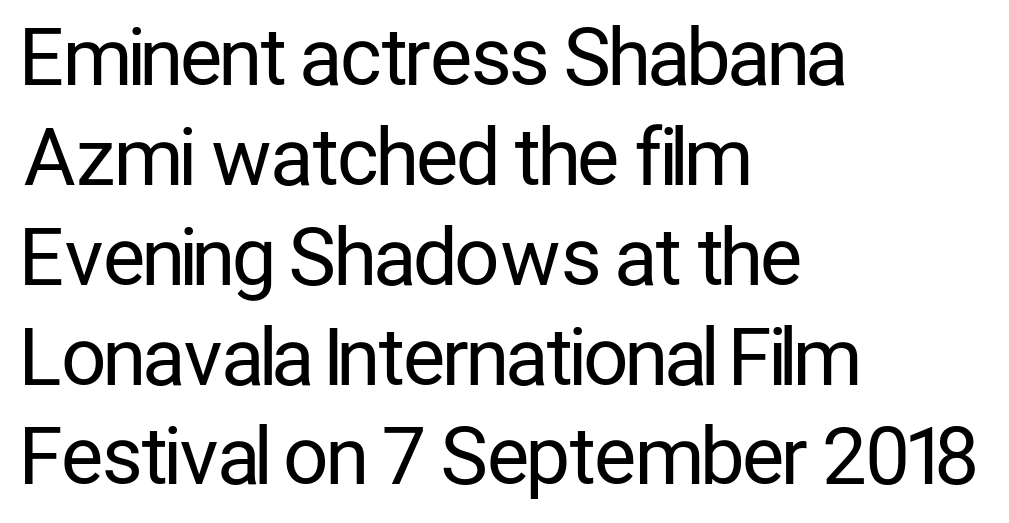
The image shows 78 px regular-weight, condensed sans-serif type, upright; set left-aligned, normal line spacing (1.28x), normal letter spacing, not underlined; low stroke contrast and a medium x-height.
